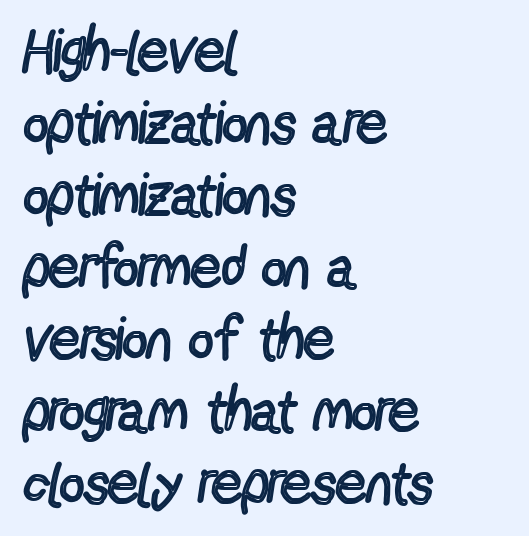
Q: Is the text bold? A: No.
Q: Is the typeface a serif or a sans-serif typeface? A: Sans-serif.
Q: Is the text underlined? A: No.
Q: How is the paragraph aligned? A: Left-aligned.
Q: Is the spacing between letters normal or unusually wide? A: Normal.
Q: Width (condensed, normal, or wide)? A: Condensed.
Q: x-height? A: Medium.
Q: Monospaced? A: No.
